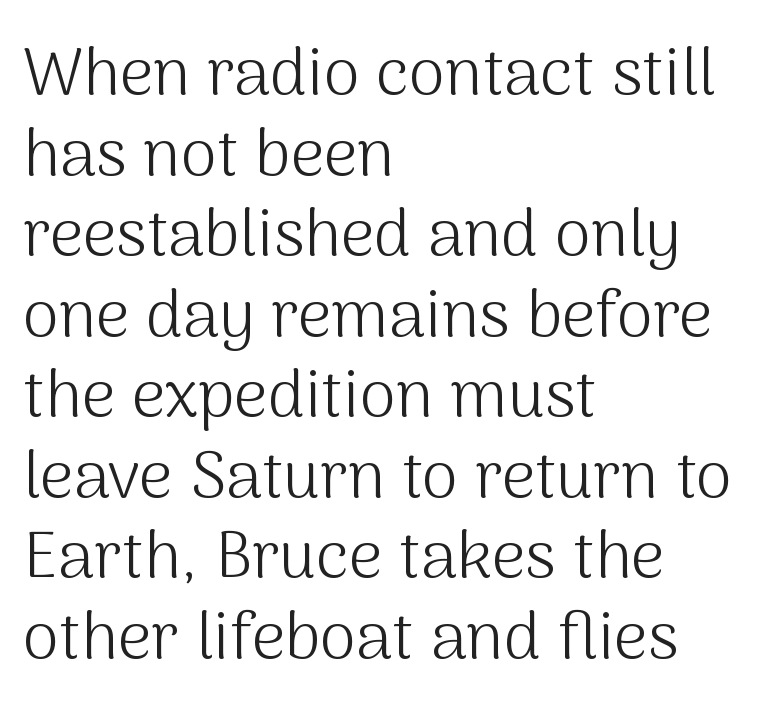
The horizontal fit of the characters is conventional and even. The characters are drawn with everyday or finer stroke widths. Any mark beneath the type? The region is blank. These lines are rendered in a variable-pitch font. Alignment: flush left. This is roman type, the default non-slanted kind.
